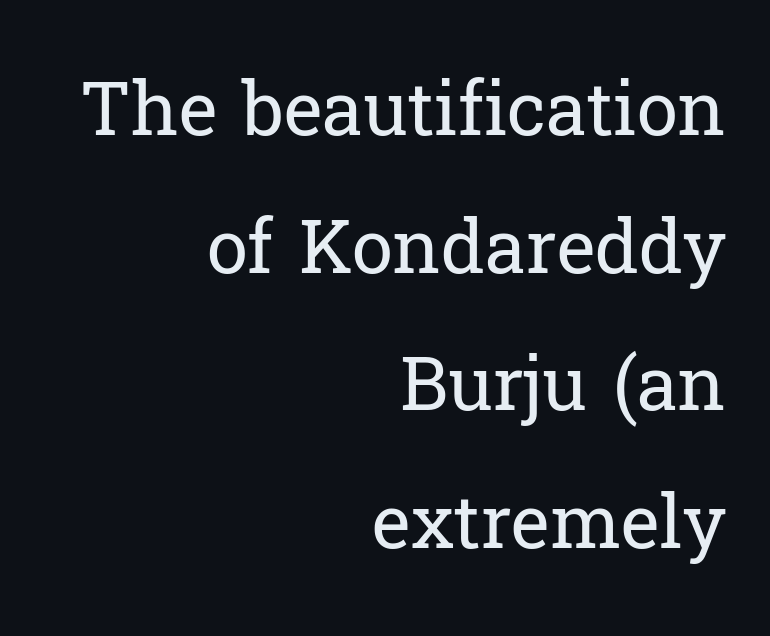
Looks like regular typesetting: each glyph gets only the width it needs. The passage shown is not bold in any degree. The typography opts for an upright posture over an oblique one. In terms of letterform style, serifs are clearly present.
